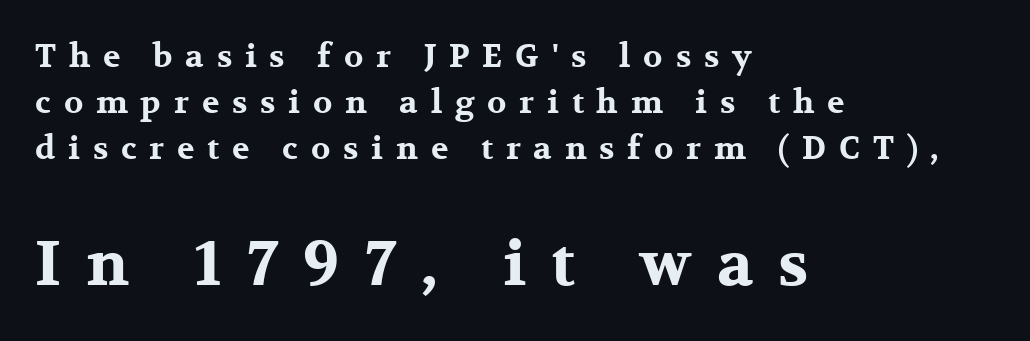
{"serif": "yes", "italic": "no", "bold": "yes", "weight": "bold", "width": "wide", "stroke_contrast": "medium", "x_height": "medium", "monospaced": "no", "underline": "no", "align": "left", "line_spacing": "normal", "line_spacing_ratio": 1.43, "letter_spacing": "wide", "letter_spacing_em": 0.4, "larger_block": "second", "size_ratio": 1.97, "glyph_px": 63}
